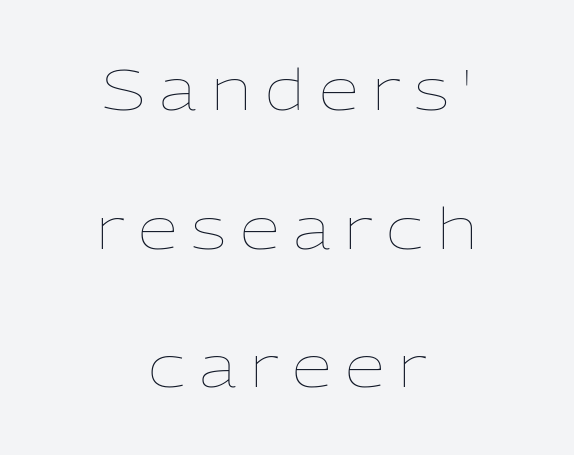
Q: Is the text bold? A: No.
Q: Is the text italic (slanted)? A: No, it is upright.
Q: Is the text underlined? A: No.
Q: How is the paragraph aligned? A: Centered.
Q: Is the spacing between letters normal or unusually wide? A: Unusually wide.
Q: Is the spacing between lines tight, normal or loose? A: Loose.
Q: Width (condensed, normal, or wide)? A: Normal.
Q: Stroke contrast? A: Low.
Q: x-height? A: Medium.
Q: Monospaced? A: No.
